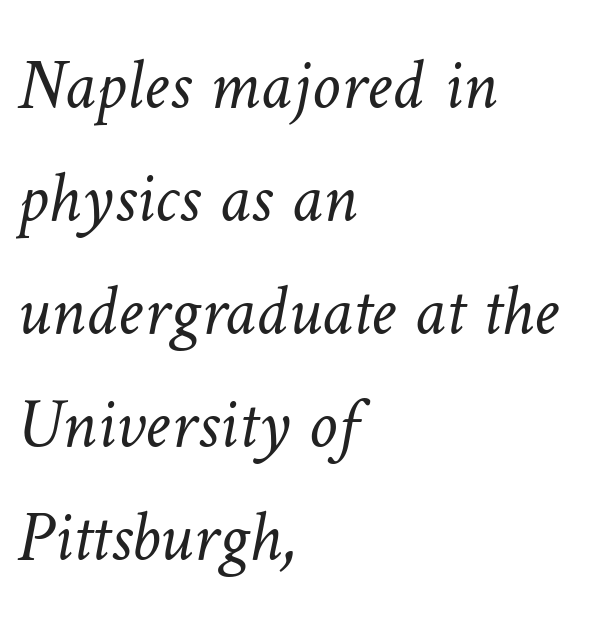
Q: Is the text bold? A: No.
Q: Is the text underlined? A: No.
Q: How is the paragraph aligned? A: Left-aligned.
Q: Is the spacing between letters normal or unusually wide? A: Normal.
Q: Is the spacing between lines tight, normal or loose? A: Normal.
Q: Width (condensed, normal, or wide)? A: Normal.
Q: Stroke contrast? A: Low.
Q: x-height? A: Medium.
Q: Monospaced? A: No.
